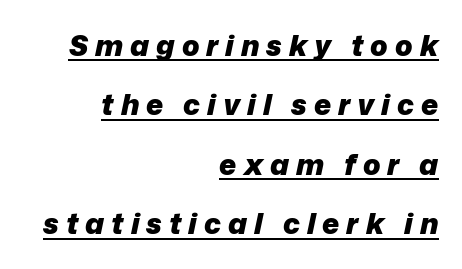
Q: Is the text bold? A: Yes.
Q: Is the text italic (slanted)? A: Yes, it leans right by about 12 degrees.
Q: Is the text underlined? A: Yes.
Q: How is the paragraph aligned? A: Right-aligned.
Q: Is the spacing between letters normal or unusually wide? A: Unusually wide.
Q: Is the spacing between lines tight, normal or loose? A: Loose.
Q: Width (condensed, normal, or wide)? A: Normal.
Q: Stroke contrast? A: Low.
Q: x-height? A: Medium.
Q: Monospaced? A: No.
